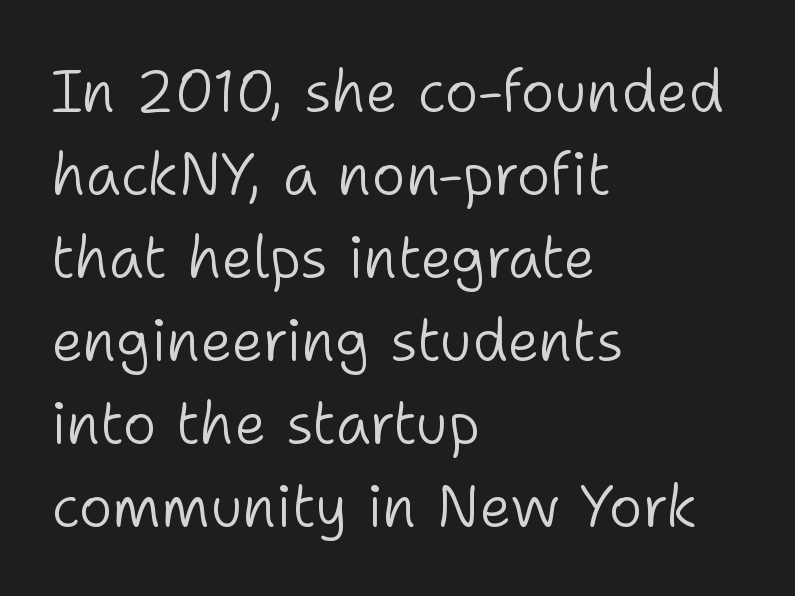
Bare-footed words on every line. Character widths vary here, with narrow letters taking less room than wide ones. The lines in this sample share a left origin and differ only in where they stop. Heft: none added — not bold. The letters stand straight up with perfectly vertical stems.
